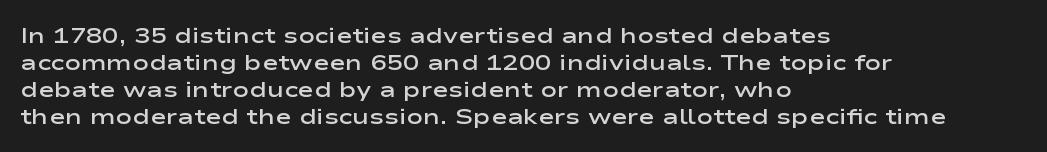
The image shows 22 px text type, upright; set left-aligned, line spacing 1.22x, normal letter spacing, not underlined.
